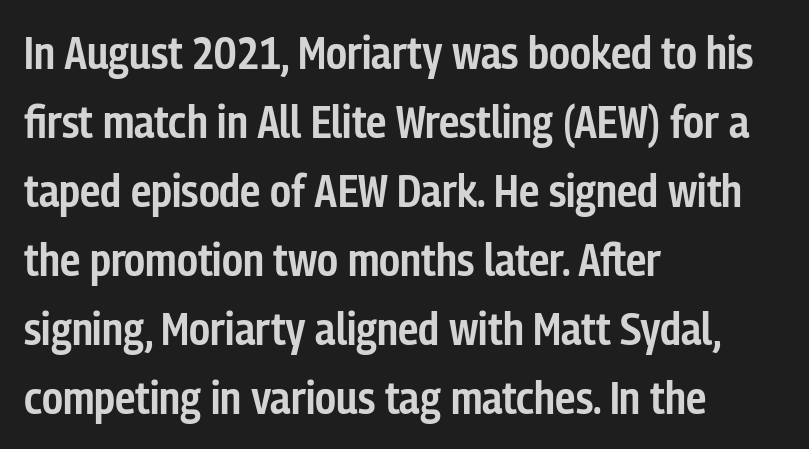
{"serif": "no", "italic": "no", "bold": "semi", "weight": "semibold", "width": "condensed", "stroke_contrast": "low", "x_height": "medium", "monospaced": "no", "underline": "no", "align": "left", "line_spacing": "normal", "line_spacing_ratio": 1.5, "letter_spacing": "normal", "letter_spacing_em": 0.0, "glyph_px": 46}
